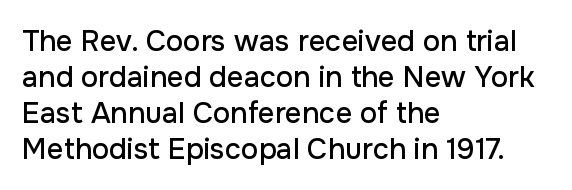
The image shows 29 px sans-serif type, upright; set left-aligned, line spacing 1.24x, normal letter spacing, not underlined; low stroke contrast and a medium x-height.
